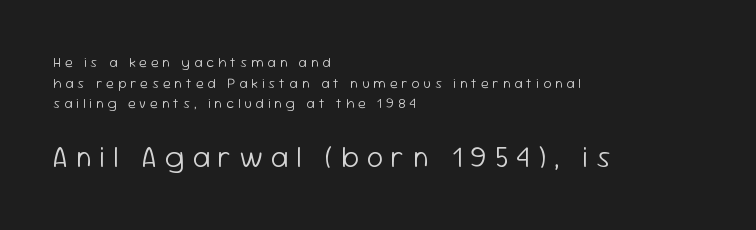
The image shows 29 px light sans-serif type, upright; set left-aligned, normal line spacing (1.48x), unusually wide letter spacing (+0.28 em), not underlined; the second (bottom) block is 2.07x larger; low stroke contrast and a medium x-height.
